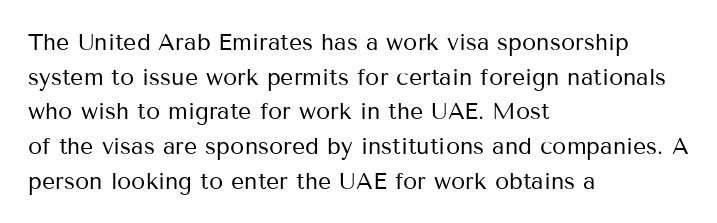
{"italic": "no", "bold": "no", "underline": "no", "align": "left", "line_spacing": "normal", "line_spacing_ratio": 1.51, "letter_spacing": "normal", "letter_spacing_em": 0.0, "glyph_px": 23}
